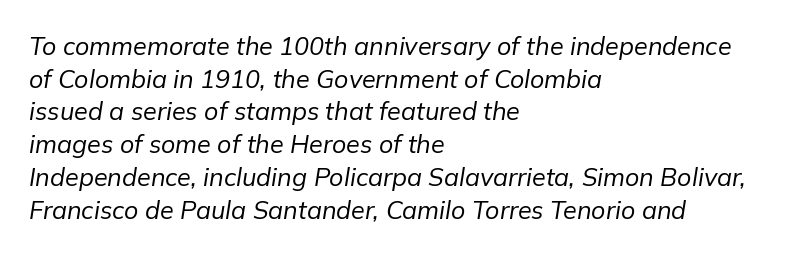
The image shows 25 px text type, italic (leaning right); set left-aligned, normal line spacing (1.31x), normal letter spacing, not underlined.
